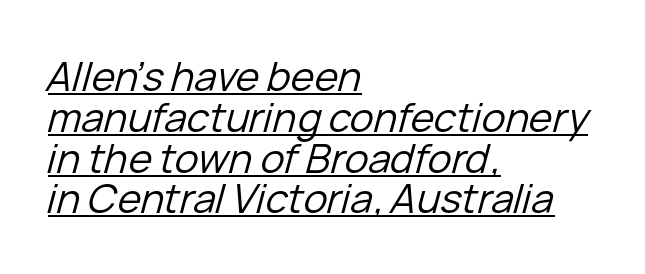
Q: Is the text bold? A: No.
Q: Is the text italic (slanted)? A: Yes, it leans right by about 15 degrees.
Q: Is the text underlined? A: Yes.
Q: How is the paragraph aligned? A: Left-aligned.
Q: Is the spacing between letters normal or unusually wide? A: Normal.
Q: Is the spacing between lines tight, normal or loose? A: Tight.
Q: Width (condensed, normal, or wide)? A: Normal.
Q: Stroke contrast? A: Low.
Q: x-height? A: Medium.
Q: Monospaced? A: No.
